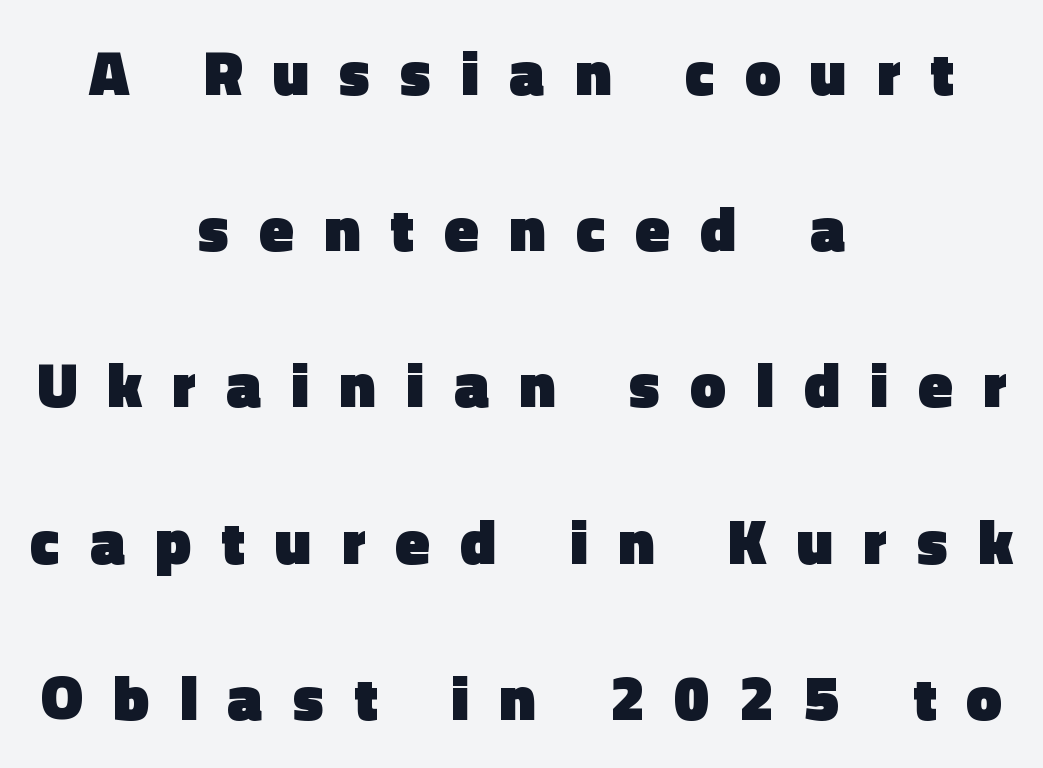
The image shows 63 px heavy sans-serif type, upright; set centered, loose line spacing (2.48x), unusually wide letter spacing (+0.48 em), not underlined; a medium x-height.
